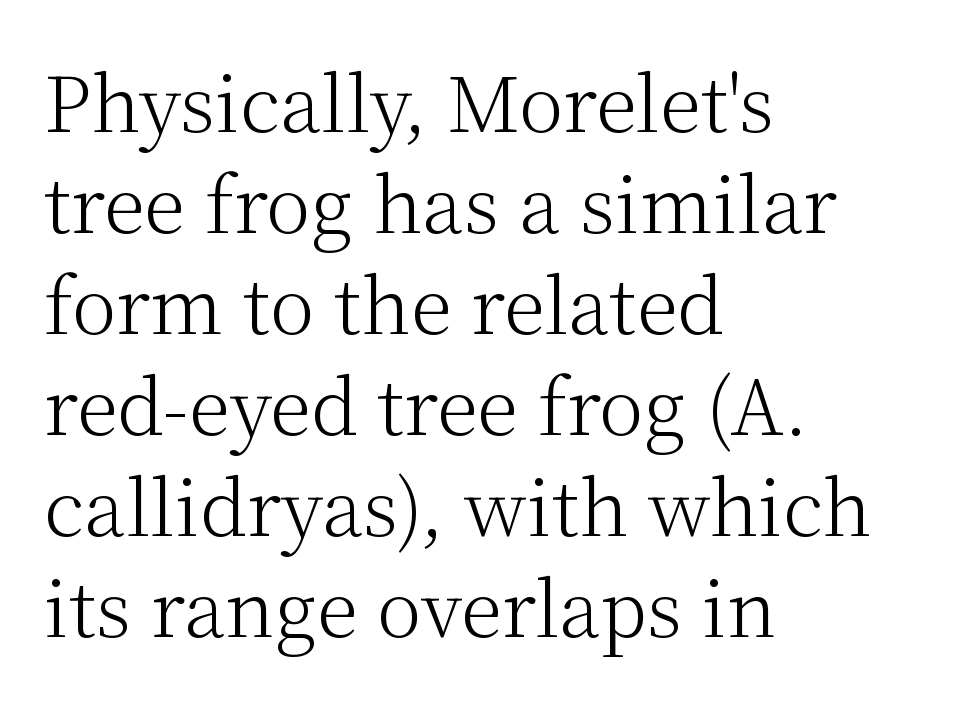
Q: Is the text bold? A: No.
Q: Is the text italic (slanted)? A: No, it is upright.
Q: Is the typeface a serif or a sans-serif typeface? A: Serif.
Q: Is the text underlined? A: No.
Q: How is the paragraph aligned? A: Left-aligned.
Q: Is the spacing between letters normal or unusually wide? A: Normal.
Q: Is the spacing between lines tight, normal or loose? A: Normal.
Q: Width (condensed, normal, or wide)? A: Normal.
Q: Stroke contrast? A: Medium.
Q: x-height? A: Medium.
Q: Monospaced? A: No.
